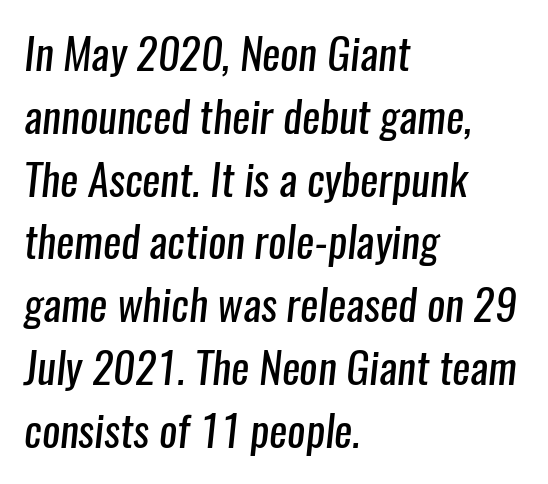
Q: Is the text bold? A: No.
Q: Is the typeface a serif or a sans-serif typeface? A: Sans-serif.
Q: Is the text underlined? A: No.
Q: How is the paragraph aligned? A: Left-aligned.
Q: Is the spacing between letters normal or unusually wide? A: Normal.
Q: Is the spacing between lines tight, normal or loose? A: Normal.
Q: Width (condensed, normal, or wide)? A: Condensed.
Q: Stroke contrast? A: Low.
Q: x-height? A: Medium.
Q: Monospaced? A: No.
